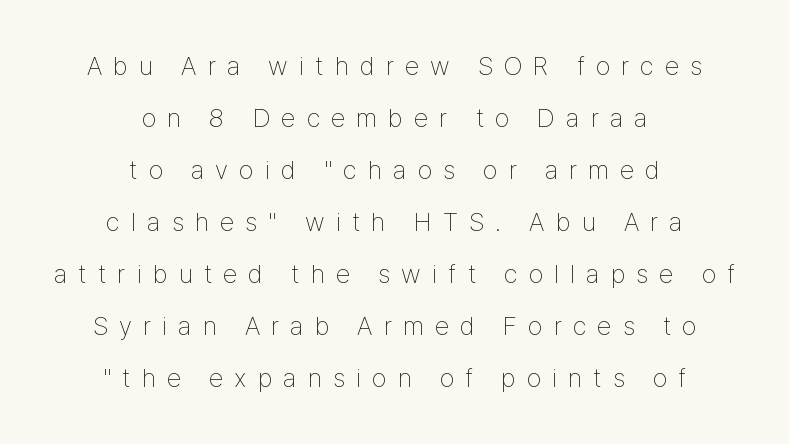
The image shows 26 px text type, upright; set centered, loose line spacing (2.0x), unusually wide letter spacing (+0.43 em), not underlined.
